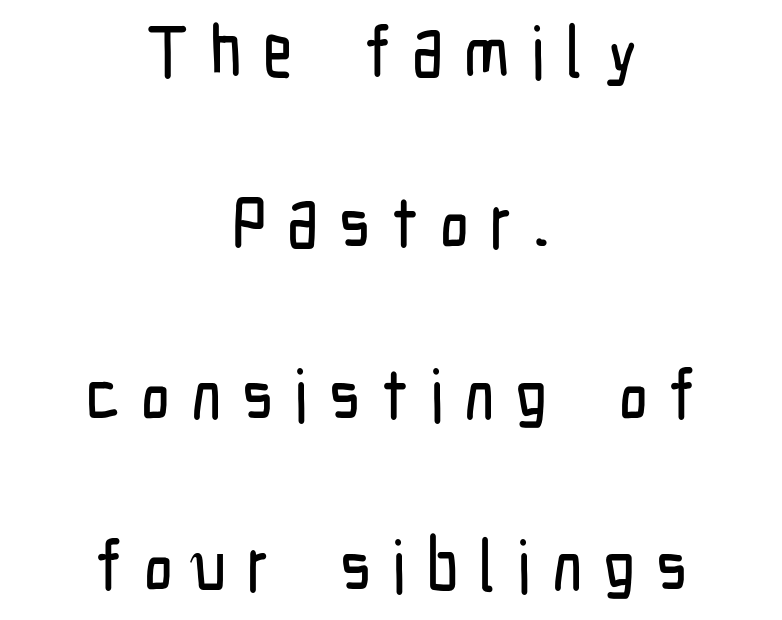
Q: Is the text italic (slanted)? A: No, it is upright.
Q: Is the typeface a serif or a sans-serif typeface? A: Sans-serif.
Q: Is the text underlined? A: No.
Q: How is the paragraph aligned? A: Centered.
Q: Is the spacing between letters normal or unusually wide? A: Unusually wide.
Q: Is the spacing between lines tight, normal or loose? A: Loose.
Q: Width (condensed, normal, or wide)? A: Condensed.
Q: Stroke contrast? A: Low.
Q: x-height? A: Medium.
Q: Monospaced? A: No.
